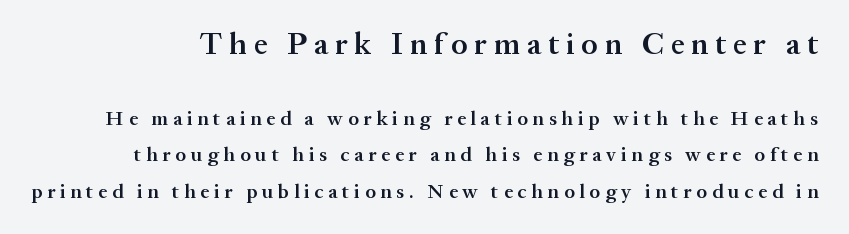
Q: Is the text bold? A: Semi-bold.
Q: Is the text italic (slanted)? A: No, it is upright.
Q: Is the typeface a serif or a sans-serif typeface? A: Serif.
Q: Is the text underlined? A: No.
Q: Is the spacing between letters normal or unusually wide? A: Unusually wide.
Q: Which block of text is set in a larger size, the first (top) or the second (bottom)? A: The first (top) one.
Q: Width (condensed, normal, or wide)? A: Normal.
Q: Stroke contrast? A: Medium.
Q: x-height? A: Medium.
Q: Monospaced? A: No.
